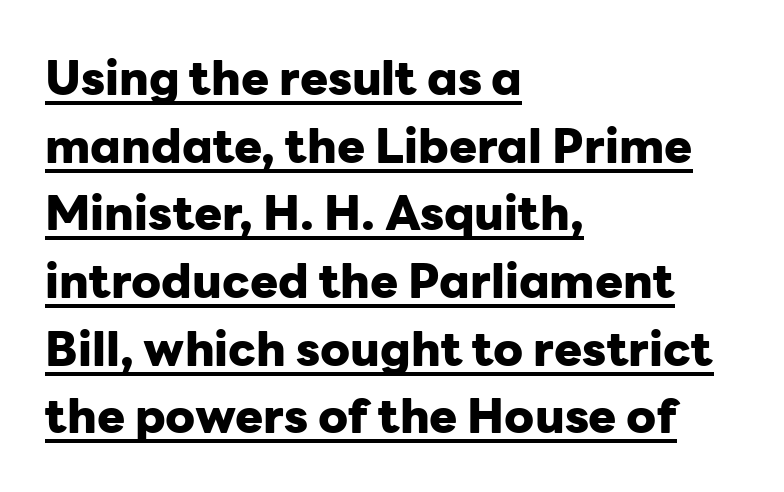
Regarding serifs, this sample does without them. Rows of type keep a routine distance in the vertical direction. Descenders here cross a horizontal rule under the line. Between one letter and the next there's only the usual sliver of space. A classic flush-left, rag-right setting is used for this passage. A roman cut, with each character standing at attention.
